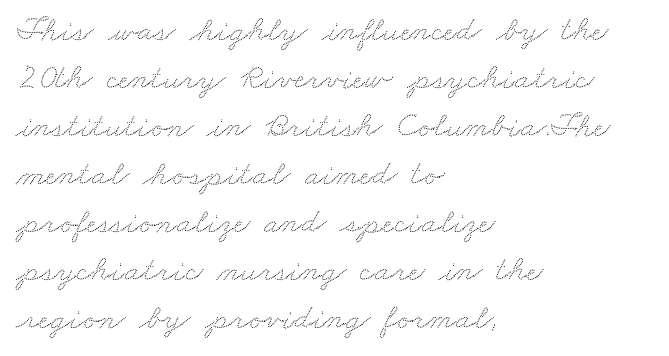
Summary of vertical rhythm: regular, with standard interline spacing. The gaps between neighbouring characters are ordinary and unremarkable. A student would call this left alignment; a typographer would say flush left, rag right. Each letter keeps its own natural width here, so spacing adapts to shape. Letters rest on an invisible, unmarked baseline.
